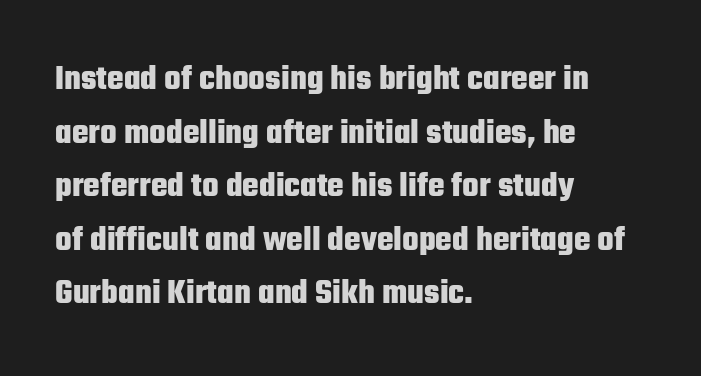
The image shows 35 px heavy, condensed sans-serif type, upright; set left-aligned, normal line spacing (1.53x), normal letter spacing, not underlined; low stroke contrast and a medium x-height.
